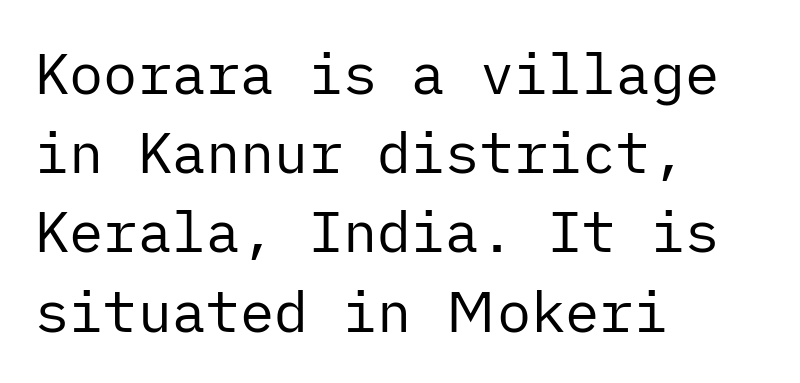
The image shows 57 px regular-weight sans-serif type, upright; set left-aligned, normal line spacing (1.39x), normal letter spacing, not underlined; low stroke contrast and a medium x-height.
